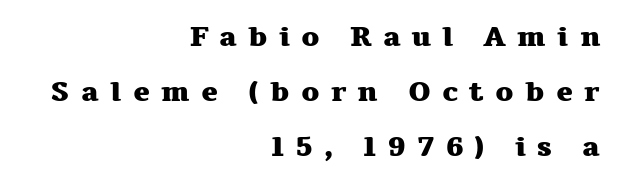
Check where the strokes stop: tiny serifs finish them off. Does the lettering tilt? It doesn't — this is upright. In terms of letterspacing, this is a distinctly airy, spread setting. The font is running at its bold setting.
